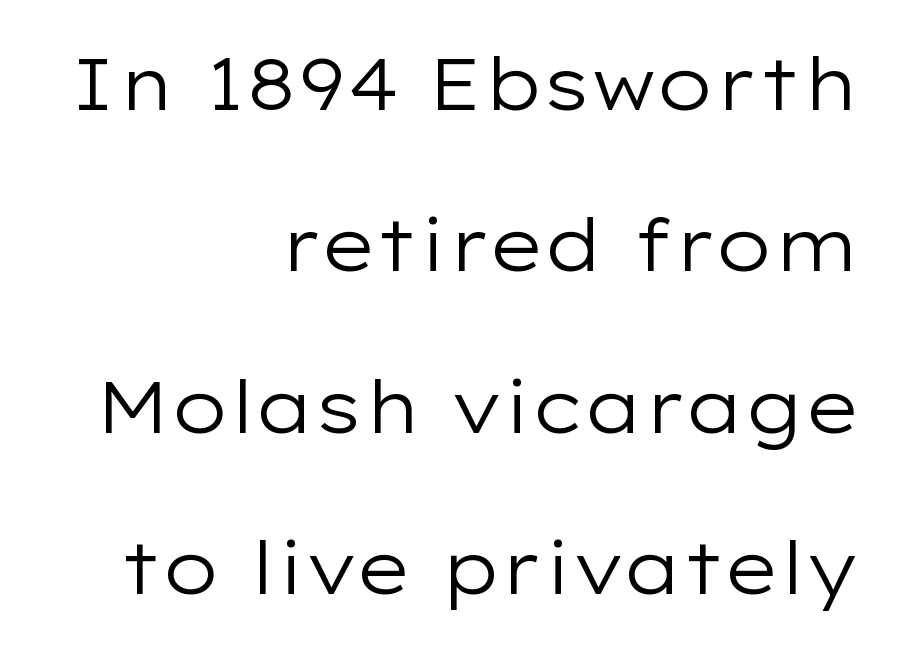
{"serif": "no", "italic": "no", "bold": "no", "weight": "regular", "width": "wide", "stroke_contrast": "low", "x_height": "medium", "monospaced": "no", "underline": "no", "align": "right", "line_spacing": "loose", "line_spacing_ratio": 2.21, "letter_spacing": "normal", "letter_spacing_em": 0.0, "glyph_px": 73}
